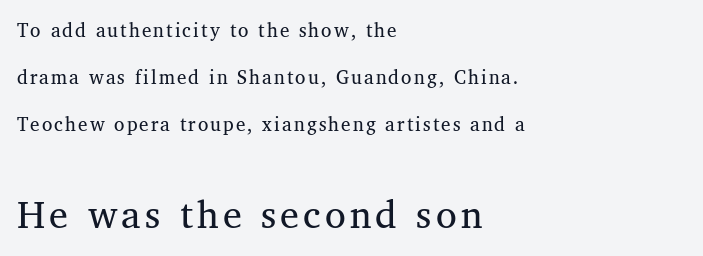
The image shows 38 px regular-weight serif type; set left-aligned, loose line spacing (2.47x), not underlined; the second (bottom) block is 2.0x larger; medium stroke contrast and a medium x-height.
